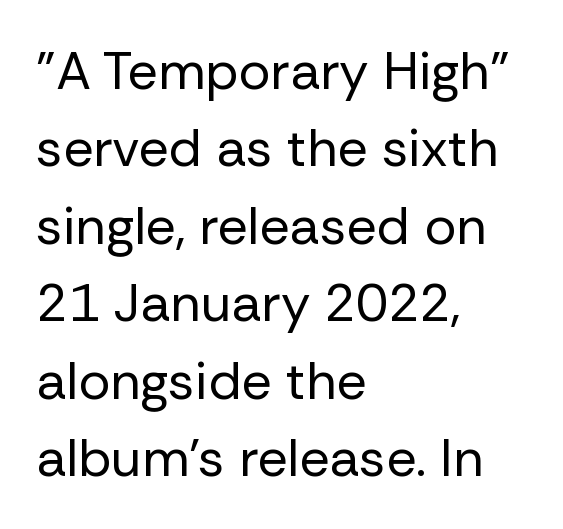
The image shows 53 px regular-weight sans-serif type, upright; set left-aligned, normal line spacing (1.46x), normal letter spacing, not underlined; low stroke contrast and a medium x-height.
